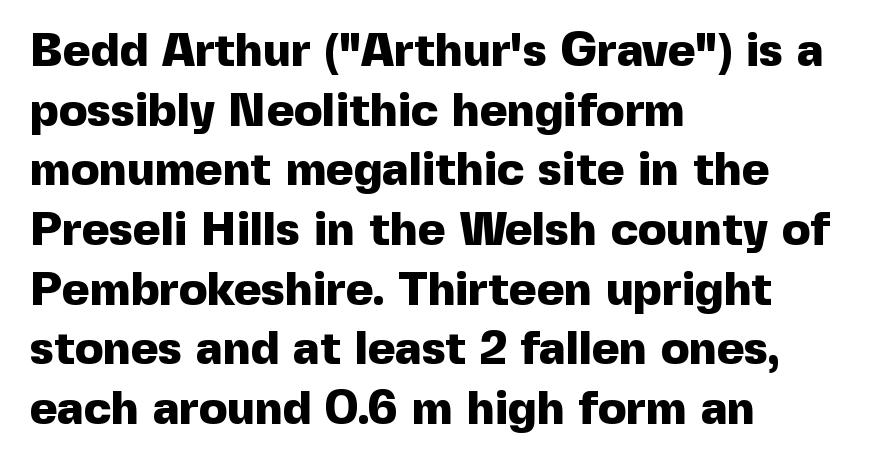
{"serif": "no", "italic": "no", "bold": "yes", "weight": "heavy", "width": "normal", "x_height": "medium", "monospaced": "no", "underline": "no", "align": "left", "line_spacing": "normal", "line_spacing_ratio": 1.27, "letter_spacing": "normal", "letter_spacing_em": 0.0, "glyph_px": 47}
